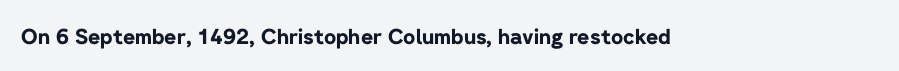
Q: Is the text bold? A: Yes.
Q: Is the text italic (slanted)? A: No, it is upright.
Q: Is the text underlined? A: No.
Q: Is the spacing between letters normal or unusually wide? A: Normal.
